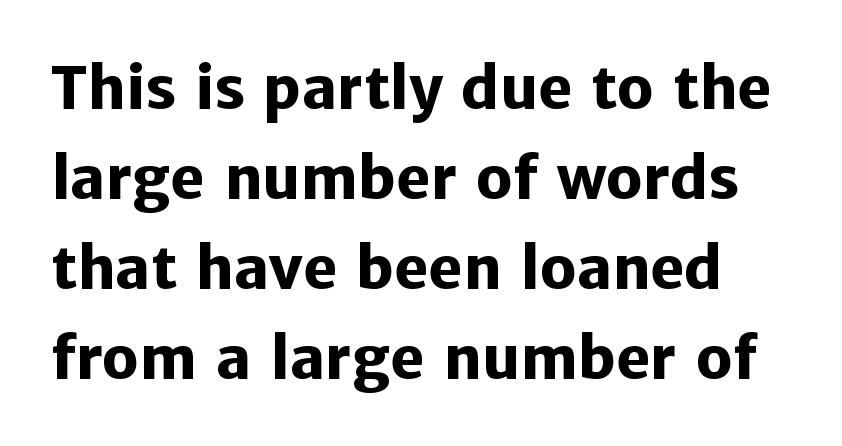
The image shows 58 px heavy sans-serif type, upright; set normal line spacing (1.55x), normal letter spacing, not underlined; low stroke contrast and a medium x-height.
